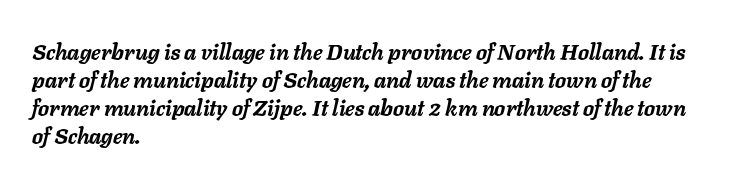
{"italic": "yes", "lean": "right", "slant_degrees": 11, "bold": "yes", "underline": "no", "align": "left", "line_spacing": "normal", "line_spacing_ratio": 1.28, "letter_spacing": "normal", "letter_spacing_em": 0.0, "glyph_px": 22}
